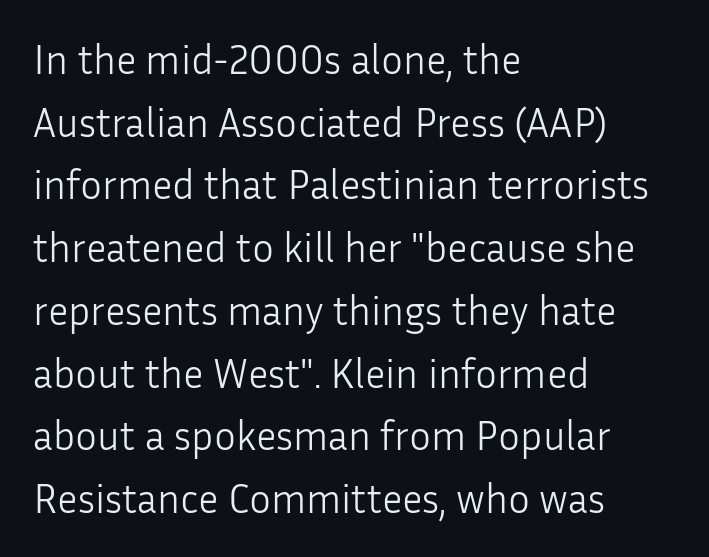
Compared with a centered layout, this one pins lines to the left instead. A sans-serif font was chosen for this passage. Decoration check: the copy has no underline. Looks like regular typesetting: each glyph gets only the width it needs.
